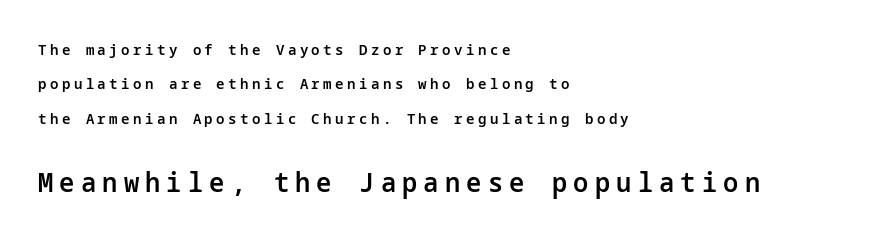
Q: Is the text bold? A: Semi-bold.
Q: Is the text italic (slanted)? A: No, it is upright.
Q: Is the text underlined? A: No.
Q: How is the paragraph aligned? A: Left-aligned.
Q: Is the spacing between letters normal or unusually wide? A: Unusually wide.
Q: Is the spacing between lines tight, normal or loose? A: Loose.
Q: Which block of text is set in a larger size, the first (top) or the second (bottom)? A: The second (bottom) one.
